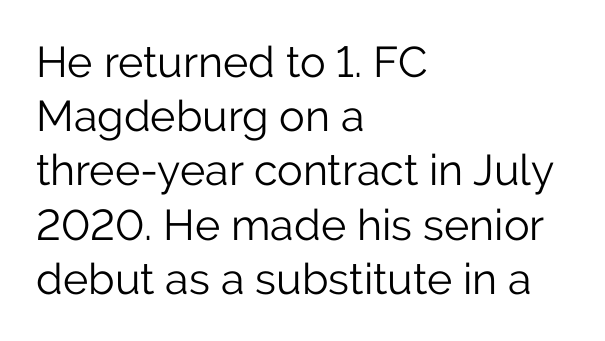
Q: Is the text bold? A: No.
Q: Is the text italic (slanted)? A: No, it is upright.
Q: Is the typeface a serif or a sans-serif typeface? A: Sans-serif.
Q: Is the text underlined? A: No.
Q: How is the paragraph aligned? A: Left-aligned.
Q: Is the spacing between letters normal or unusually wide? A: Normal.
Q: Is the spacing between lines tight, normal or loose? A: Normal.
Q: Width (condensed, normal, or wide)? A: Normal.
Q: Stroke contrast? A: Low.
Q: x-height? A: Medium.
Q: Monospaced? A: No.
